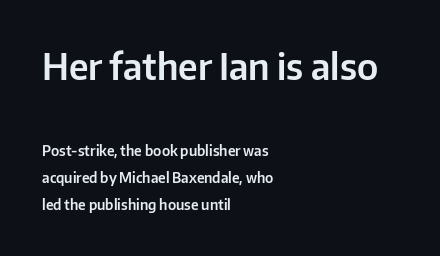
The specimen omits any rule beneath the text block's lines. The designer dialed line spacing up above the default. The rag falls on the right side of this text block. Spacing between characters is what you'd get straight out of the box.
